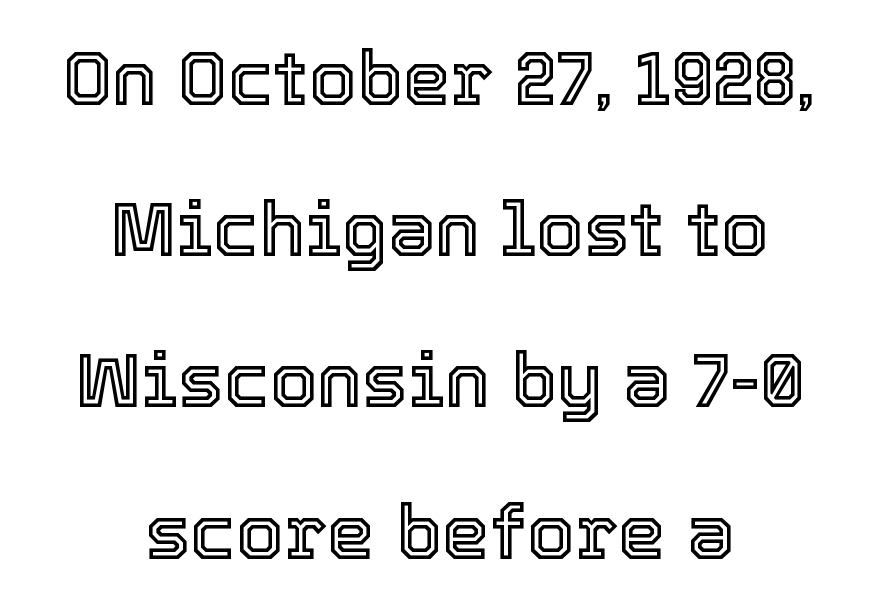
Unlike italic type, these characters show no tilt at all. A typesetter would call this proportional, since set widths differ per character. Check the space under the baseline: it is left empty. These lines are centered, leaving both edges ragged. How are the letters spaced? Ordinarily, with no added tracking. The passage shown stacks its lines with a broad gap.
